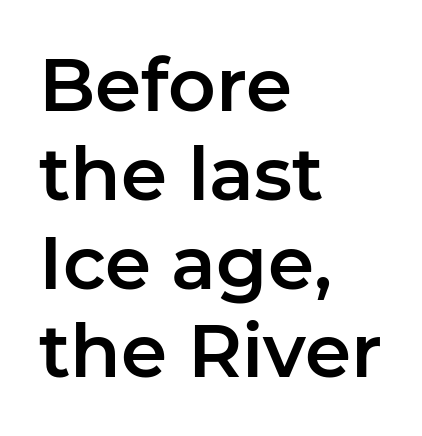
The image shows 74 px sans-serif type, upright; set left-aligned, line spacing 1.2x, normal letter spacing, not underlined; low stroke contrast and a medium x-height.
